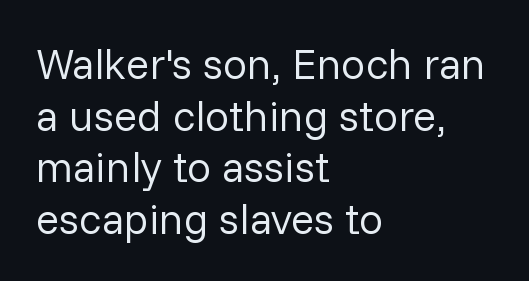
{"serif": "no", "italic": "no", "bold": "no", "weight": "regular", "width": "normal", "stroke_contrast": "low", "x_height": "medium", "monospaced": "no", "underline": "no", "align": "left", "line_spacing_ratio": 1.2, "letter_spacing": "normal", "letter_spacing_em": 0.0, "glyph_px": 43}
